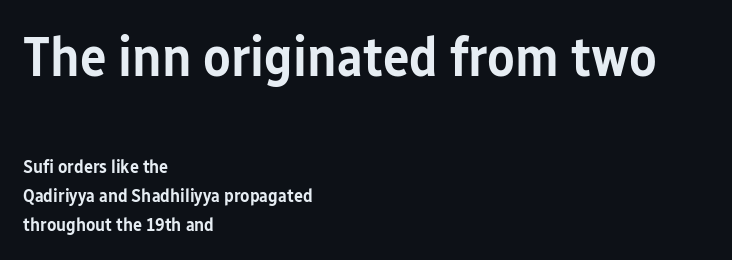
{"serif": "no", "italic": "no", "bold": "semi", "weight": "semibold", "width": "condensed", "stroke_contrast": "low", "x_height": "medium", "monospaced": "no", "underline": "no", "align": "left", "line_spacing": "normal", "line_spacing_ratio": 1.55, "letter_spacing": "normal", "letter_spacing_em": 0.0, "larger_block": "first", "size_ratio": 2.95, "glyph_px": 56}
